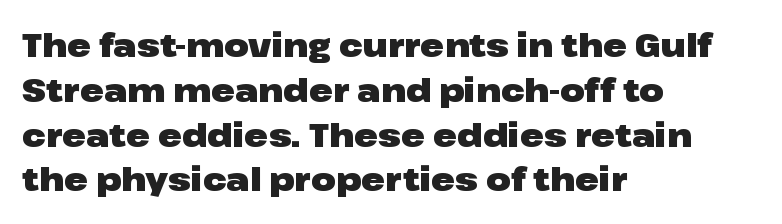
Q: Is the text bold? A: Yes.
Q: Is the text italic (slanted)? A: No, it is upright.
Q: Is the typeface a serif or a sans-serif typeface? A: Sans-serif.
Q: Is the text underlined? A: No.
Q: How is the paragraph aligned? A: Left-aligned.
Q: Is the spacing between letters normal or unusually wide? A: Normal.
Q: Is the spacing between lines tight, normal or loose? A: Normal.
Q: Width (condensed, normal, or wide)? A: Wide.
Q: Stroke contrast? A: Low.
Q: x-height? A: Medium.
Q: Monospaced? A: No.
